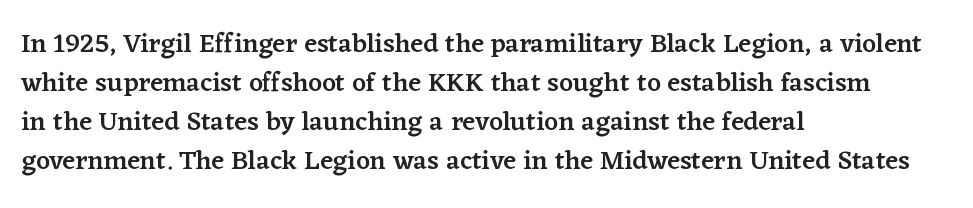
Q: Is the text bold? A: Semi-bold.
Q: Is the text italic (slanted)? A: No, it is upright.
Q: Is the text underlined? A: No.
Q: How is the paragraph aligned? A: Left-aligned.
Q: Is the spacing between letters normal or unusually wide? A: Normal.
Q: Is the spacing between lines tight, normal or loose? A: Normal.
